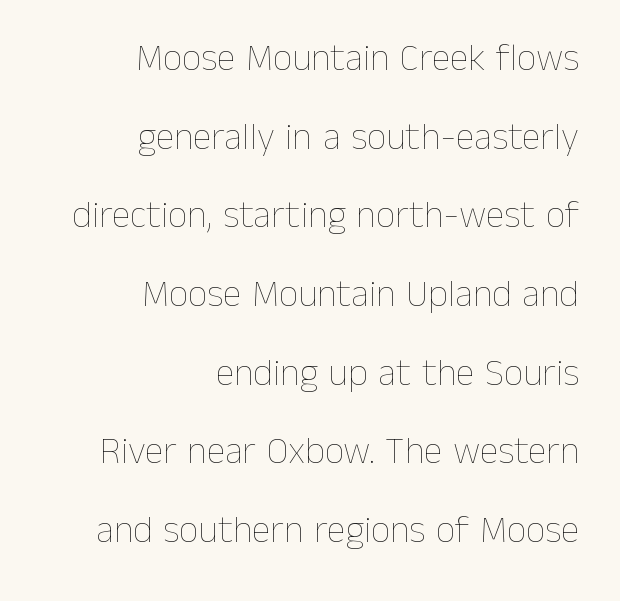
Q: Is the text bold? A: No.
Q: Is the text italic (slanted)? A: No, it is upright.
Q: Is the text underlined? A: No.
Q: How is the paragraph aligned? A: Right-aligned.
Q: Is the spacing between letters normal or unusually wide? A: Normal.
Q: Is the spacing between lines tight, normal or loose? A: Loose.
Q: Width (condensed, normal, or wide)? A: Normal.
Q: Stroke contrast? A: Low.
Q: x-height? A: Medium.
Q: Monospaced? A: No.
